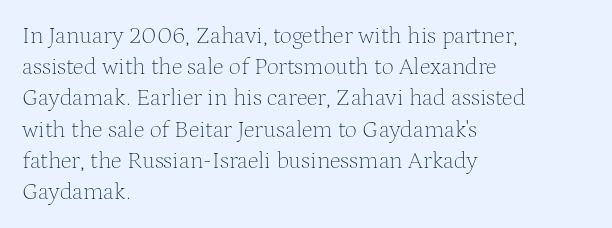
Q: Is the text bold? A: No.
Q: Is the text italic (slanted)? A: No, it is upright.
Q: Is the text underlined? A: No.
Q: How is the paragraph aligned? A: Left-aligned.
Q: Is the spacing between letters normal or unusually wide? A: Normal.
Q: Is the spacing between lines tight, normal or loose? A: Normal.
